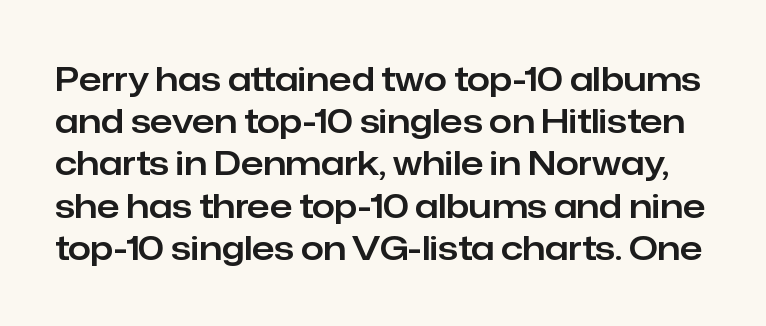
Q: Is the text italic (slanted)? A: No, it is upright.
Q: Is the typeface a serif or a sans-serif typeface? A: Sans-serif.
Q: Is the text underlined? A: No.
Q: Is the spacing between letters normal or unusually wide? A: Normal.
Q: Is the spacing between lines tight, normal or loose? A: Normal.
Q: Width (condensed, normal, or wide)? A: Normal.
Q: Stroke contrast? A: Low.
Q: x-height? A: Medium.
Q: Monospaced? A: No.
